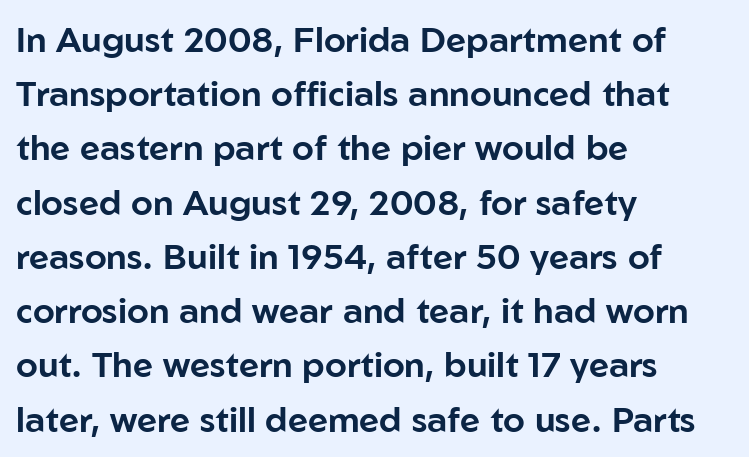
Q: Is the text italic (slanted)? A: No, it is upright.
Q: Is the typeface a serif or a sans-serif typeface? A: Sans-serif.
Q: Is the text underlined? A: No.
Q: How is the paragraph aligned? A: Left-aligned.
Q: Is the spacing between letters normal or unusually wide? A: Normal.
Q: Is the spacing between lines tight, normal or loose? A: Normal.
Q: Width (condensed, normal, or wide)? A: Normal.
Q: Stroke contrast? A: Low.
Q: x-height? A: Medium.
Q: Monospaced? A: No.
